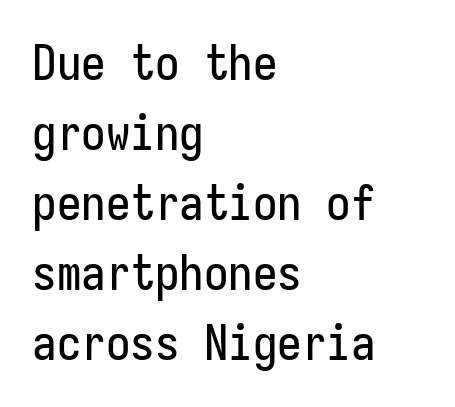
{"serif": "no", "italic": "no", "width": "condensed", "stroke_contrast": "low", "x_height": "medium", "underline": "no", "align": "left", "line_spacing": "normal", "line_spacing_ratio": 1.43, "letter_spacing": "normal", "letter_spacing_em": 0.0, "glyph_px": 49}
